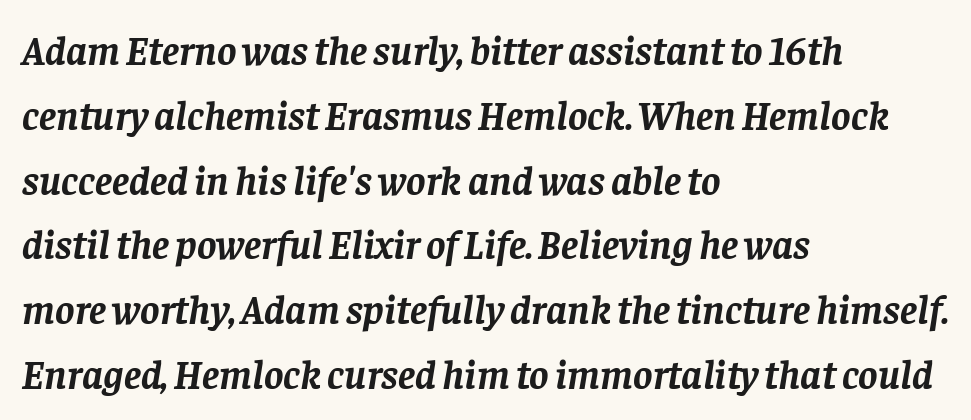
The strokes are fattened all the way to bold. Each letter keeps its own natural width here, so spacing adapts to shape. The text carries the slant typical of an italic or oblique font. Inter-character spacing is left at the font's built-in metrics.
